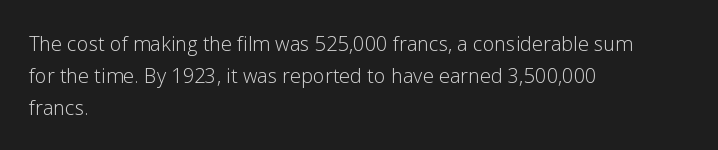
{"italic": "no", "bold": "no", "underline": "no", "align": "left", "line_spacing": "normal", "line_spacing_ratio": 1.59, "letter_spacing": "normal", "letter_spacing_em": 0.0, "glyph_px": 20}
